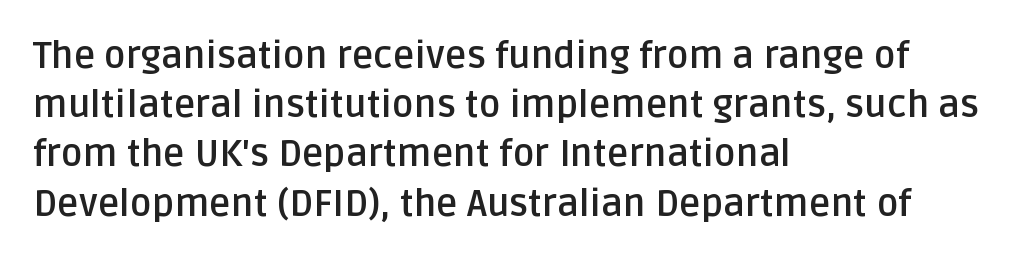
The image shows 37 px semibold sans-serif type, upright; set left-aligned, normal line spacing (1.33x), normal letter spacing, not underlined; low stroke contrast and a large x-height.
